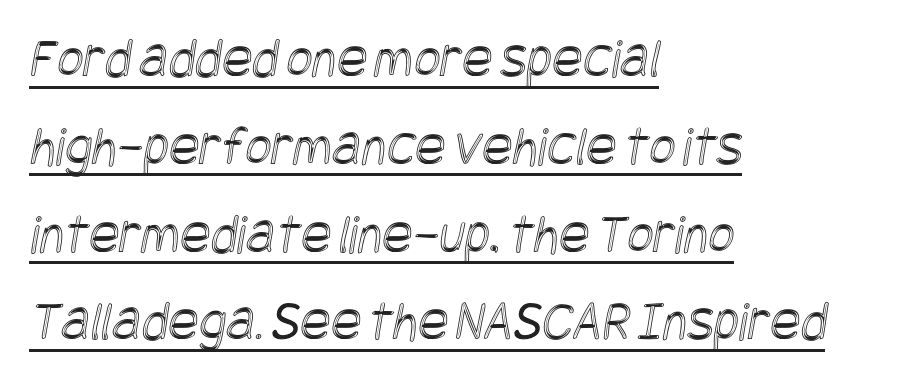
The image shows 57 px condensed type; set left-aligned, normal line spacing (1.54x), normal letter spacing, underlined; a large x-height.
